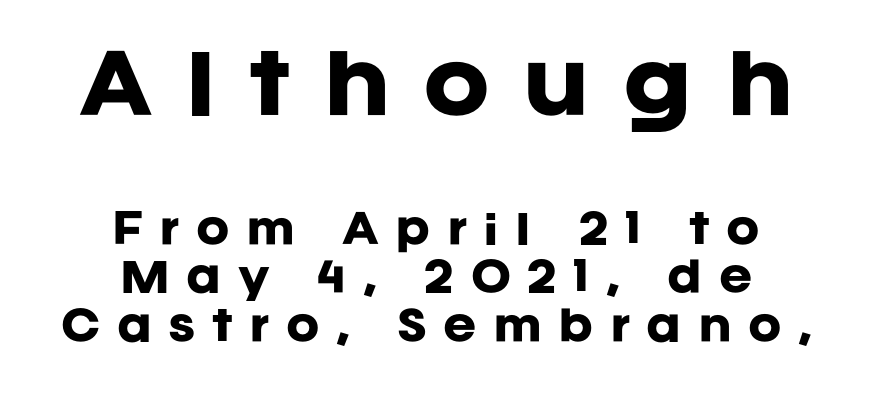
The image shows 80 px heavy sans-serif type, upright; set centered, line spacing 1.21x, unusually wide letter spacing (+0.41 em), not underlined; the first (top) block is 2.0x larger; low stroke contrast and a large x-height.
